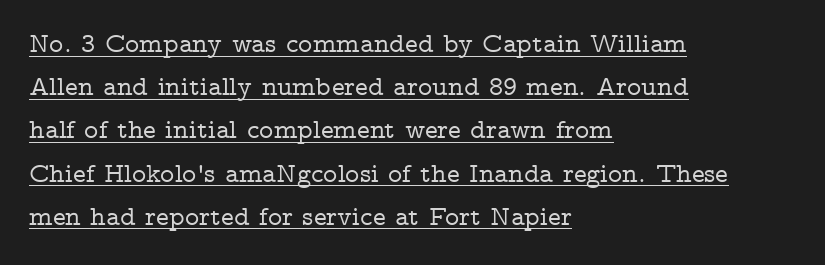
Interline gaps are of average width in this sample. Students, note that the glyphs here touch the page at normal intervals. Does the copy run flush right? No — it runs flush left. Posture: vertical. Descenders here cross a horizontal rule under the line.
